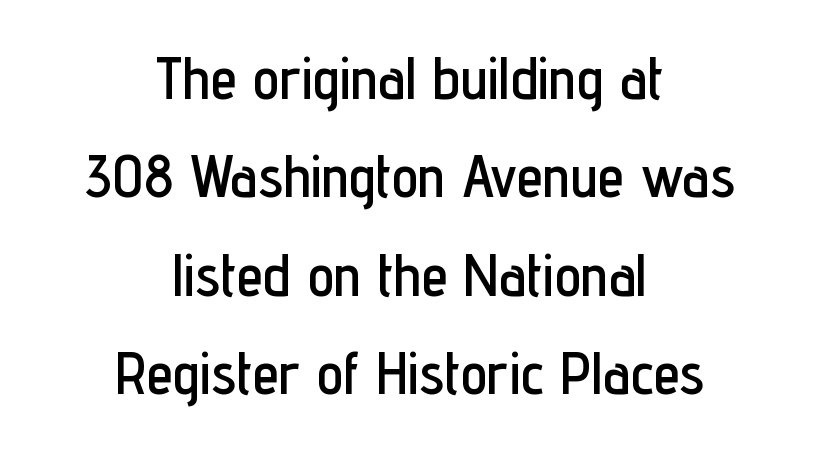
Ascenders rise straight up at ninety degrees. Honestly, the letter spacing is just normal — you wouldn't notice it. The paragraph has two soft edges and a firm central axis. The space between consecutive lines is moderate. This sample has the flowing, uneven cadence of proportional lettering. The space directly below the letters is spotless.
